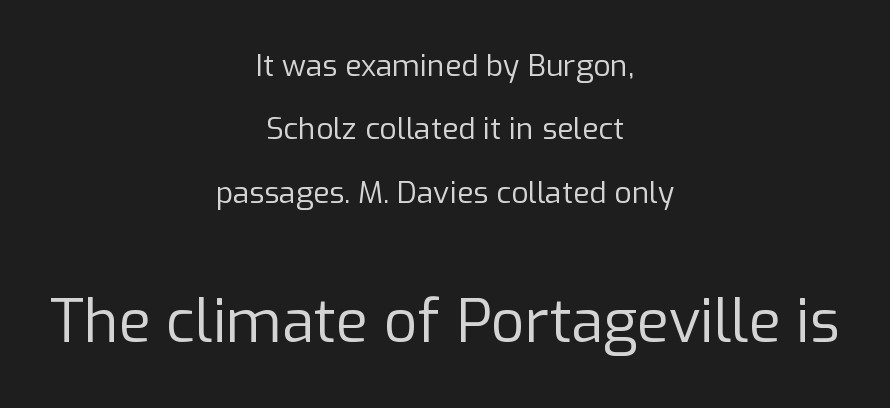
Q: Is the text bold? A: No.
Q: Is the text italic (slanted)? A: No, it is upright.
Q: Is the typeface a serif or a sans-serif typeface? A: Sans-serif.
Q: Is the text underlined? A: No.
Q: How is the paragraph aligned? A: Centered.
Q: Is the spacing between letters normal or unusually wide? A: Normal.
Q: Is the spacing between lines tight, normal or loose? A: Loose.
Q: Which block of text is set in a larger size, the first (top) or the second (bottom)? A: The second (bottom) one.
Q: Width (condensed, normal, or wide)? A: Normal.
Q: Stroke contrast? A: Low.
Q: x-height? A: Medium.
Q: Monospaced? A: No.
